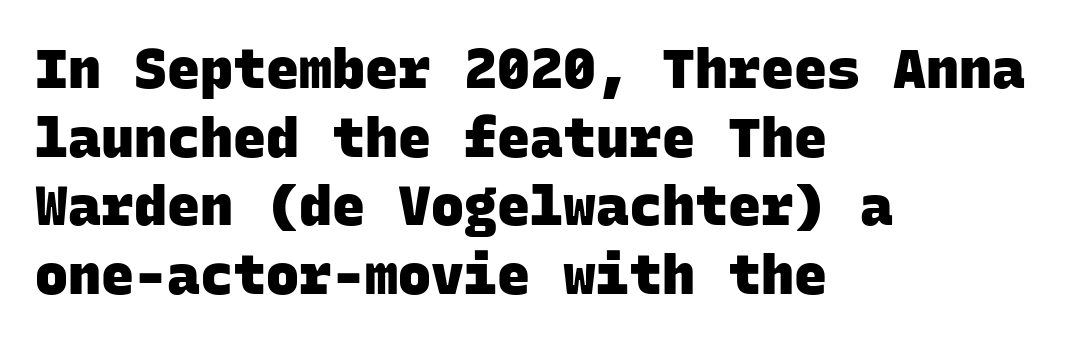
{"serif": "no", "bold": "yes", "weight": "heavy", "width": "normal", "stroke_contrast": "low", "x_height": "large", "monospaced": "yes", "underline": "no", "align": "left", "line_spacing": "normal", "line_spacing_ratio": 1.25, "letter_spacing": "normal", "letter_spacing_em": 0.0, "glyph_px": 55}
